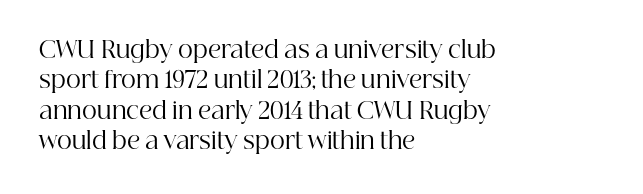
{"italic": "no", "bold": "no", "underline": "no", "align": "left", "line_spacing": "normal", "line_spacing_ratio": 1.32, "letter_spacing": "normal", "letter_spacing_em": 0.0, "glyph_px": 23}
